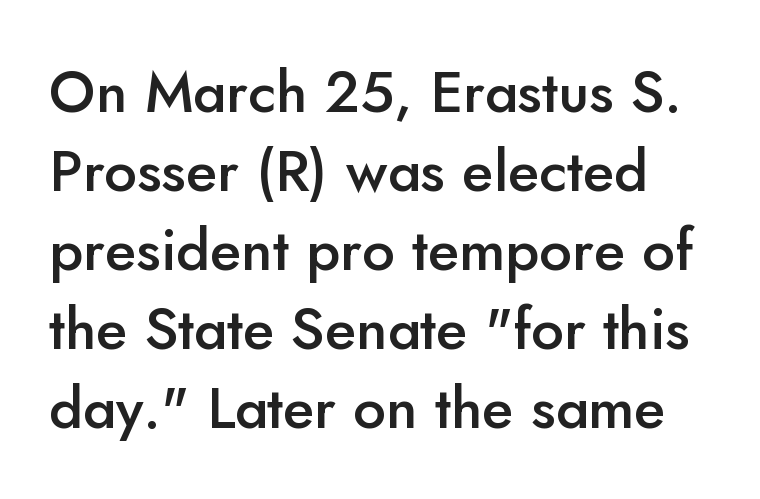
Rendered with straight, roman letterforms. Looks like regular typesetting: each glyph gets only the width it needs. The rendering uses a moderate line-height, typical for paragraphs. Bold? Not quite — semibold, heavier than regular but stopping short. Clear beneath every line of the passage. This rendering employs a face without finishing strokes, i.e., a sans-serif.
